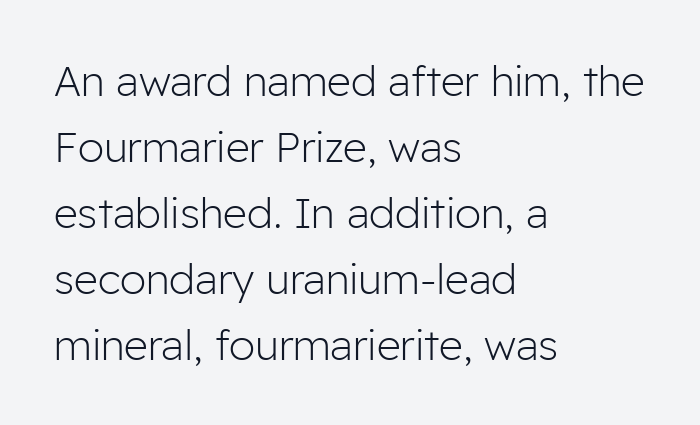
The image shows 42 px light sans-serif type, upright; set left-aligned, normal line spacing (1.57x), normal letter spacing, not underlined; low stroke contrast and a medium x-height.
